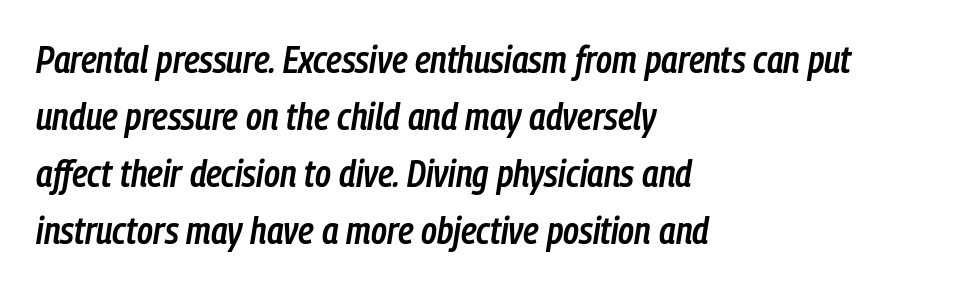
Teacher's note: observe the even left margin — that is flush-left alignment. In terms of posture, this sample is oblique. Think of a printed novel: that variable character pitch is what you see here. As a designer I'd log this as weight 600, semibold. The baseline area is clear.
